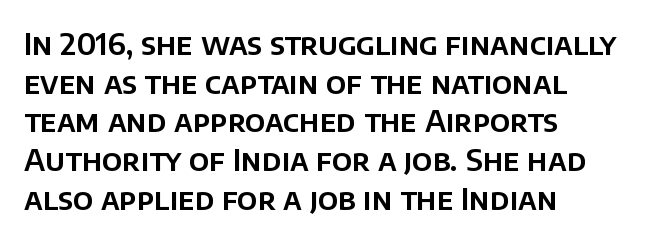
{"serif": "no", "italic": "no", "width": "normal", "stroke_contrast": "low", "x_height": "large", "monospaced": "no", "underline": "no", "align": "left", "line_spacing": "normal", "line_spacing_ratio": 1.29, "letter_spacing": "normal", "letter_spacing_em": 0.0, "glyph_px": 30}
